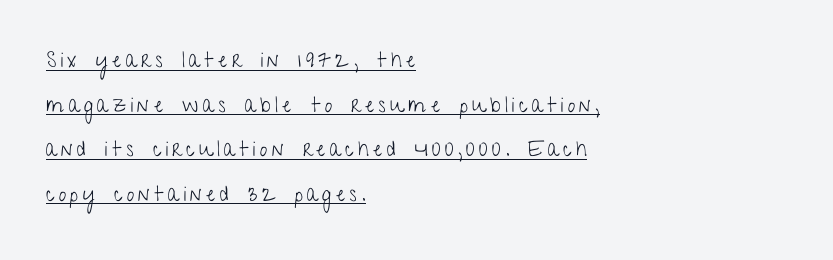
Q: Is the text bold? A: No.
Q: Is the text italic (slanted)? A: No, it is upright.
Q: Is the text underlined? A: Yes.
Q: How is the paragraph aligned? A: Left-aligned.
Q: Is the spacing between letters normal or unusually wide? A: Unusually wide.
Q: Is the spacing between lines tight, normal or loose? A: Loose.
